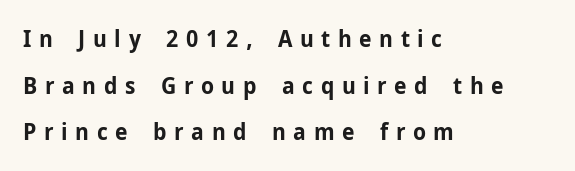
Is there much room between lines? Yes — plenty of vertical air separates them. The rendering anchors every line to the left-hand side. Characters remain perfectly vertical along every line. Any mark beneath the type? The region is blank. Words appear elongated and porous because spacing is wide.
